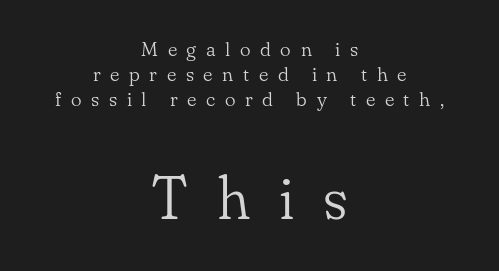
{"serif": "yes", "italic": "no", "bold": "no", "weight": "light", "width": "normal", "stroke_contrast": "low", "x_height": "small", "monospaced": "no", "underline": "no", "align": "center", "line_spacing": "normal", "line_spacing_ratio": 1.26, "letter_spacing": "wide", "letter_spacing_em": 0.48, "larger_block": "second", "size_ratio": 3.0, "glyph_px": 60}
